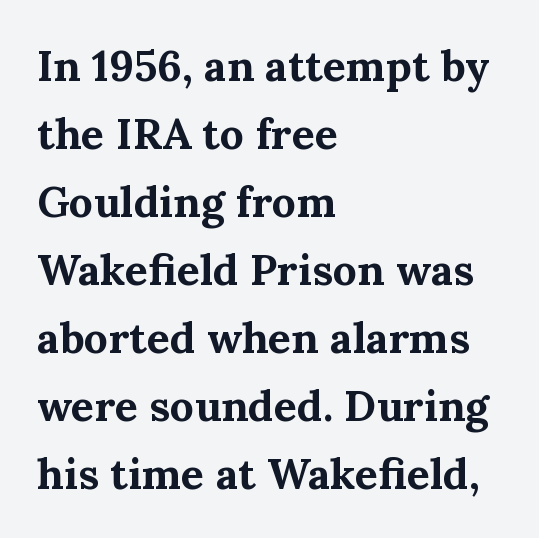
{"serif": "yes", "italic": "no", "bold": "yes", "weight": "bold", "width": "normal", "stroke_contrast": "medium", "x_height": "medium", "monospaced": "no", "underline": "no", "align": "left", "line_spacing": "normal", "line_spacing_ratio": 1.58, "letter_spacing": "normal", "letter_spacing_em": 0.0, "glyph_px": 43}
